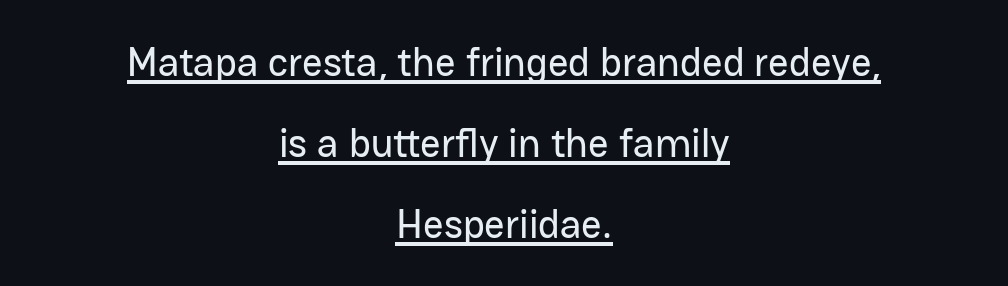
Has an underline been added? It has. Nope, not italic — everything's standing straight. The leading is generous, giving the passage an open texture. Letter spacing: default.
